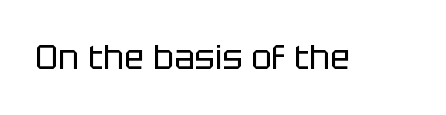
{"serif": "no", "italic": "no", "bold": "no", "weight": "regular", "width": "normal", "stroke_contrast": "low", "x_height": "large", "monospaced": "no", "underline": "no", "letter_spacing": "normal", "letter_spacing_em": 0.0, "glyph_px": 34}
